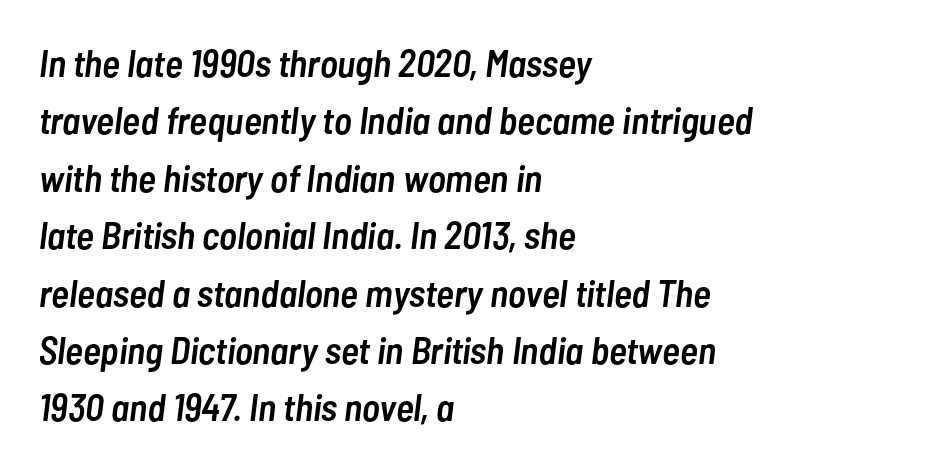
Q: Is the text bold? A: Semi-bold.
Q: Is the text italic (slanted)? A: Yes, it leans right by about 7 degrees.
Q: Is the text underlined? A: No.
Q: How is the paragraph aligned? A: Left-aligned.
Q: Is the spacing between letters normal or unusually wide? A: Normal.
Q: Is the spacing between lines tight, normal or loose? A: Normal.
Q: Width (condensed, normal, or wide)? A: Condensed.
Q: Stroke contrast? A: Low.
Q: x-height? A: Medium.
Q: Monospaced? A: No.
